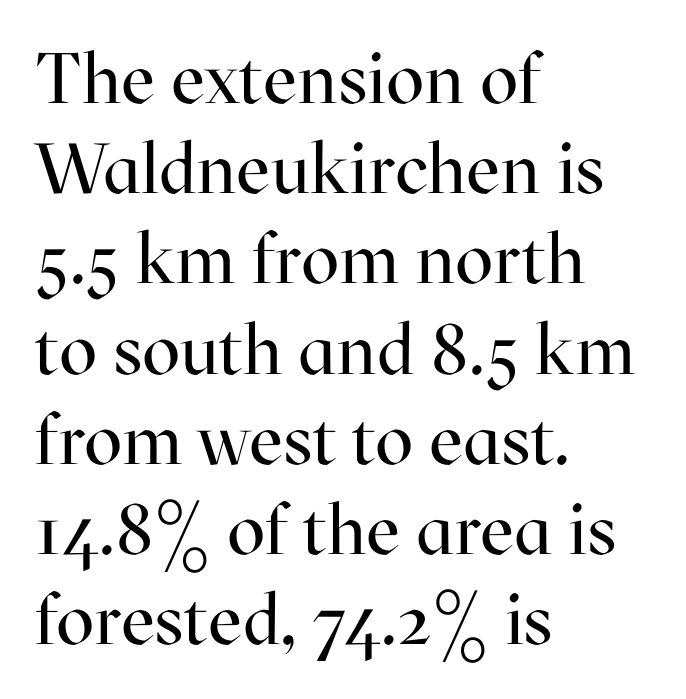
The image shows 71 px regular-weight serif type, upright; set left-aligned, normal line spacing (1.27x), normal letter spacing, not underlined; high stroke contrast and a medium x-height.
